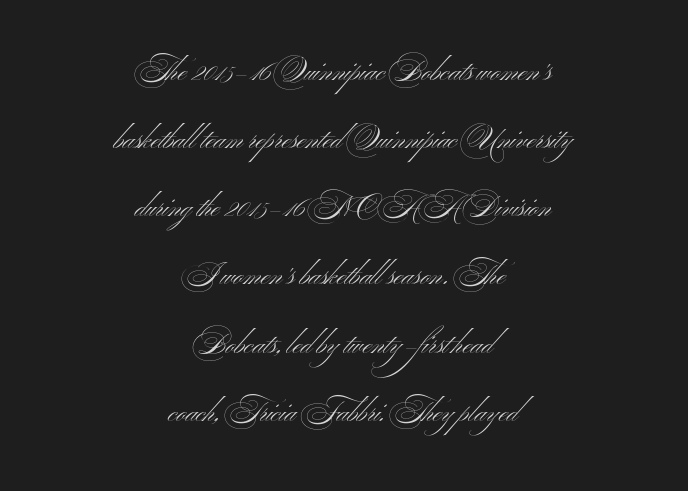
The words here are not underlined. Is the stroke heavy? The answer is a plain regular-or-lighter. These lines keep a tight, regular rhythm from letter to letter. Looks like regular typesetting: each glyph gets only the width it needs.
